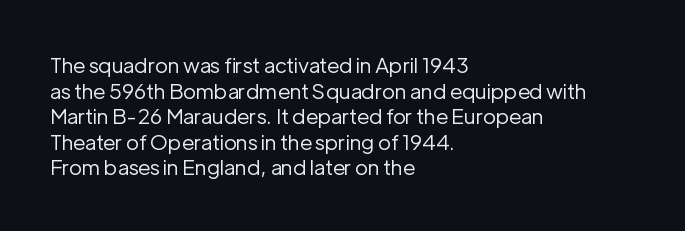
{"italic": "no", "bold": "no", "underline": "no", "align": "left", "line_spacing_ratio": 1.22, "letter_spacing": "normal", "letter_spacing_em": 0.0, "glyph_px": 21}
